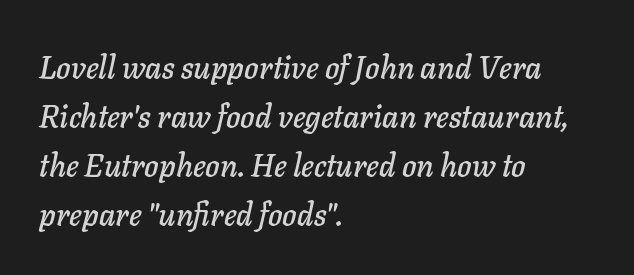
{"italic": "yes", "lean": "right", "slant_degrees": 11, "width": "normal", "stroke_contrast": "low", "x_height": "medium", "monospaced": "no", "underline": "no", "align": "left", "line_spacing": "normal", "line_spacing_ratio": 1.58, "letter_spacing": "normal", "letter_spacing_em": 0.0, "glyph_px": 31}
